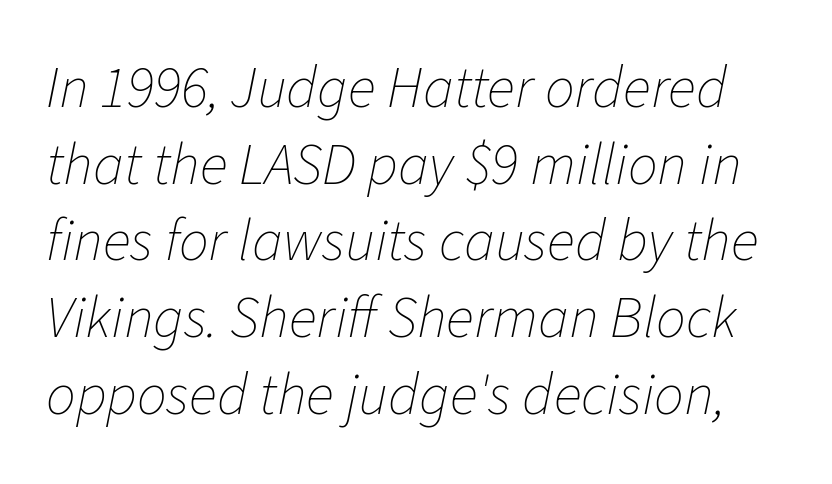
{"italic": "yes", "lean": "right", "slant_degrees": 11, "bold": "no", "weight": "thin", "width": "normal", "stroke_contrast": "low", "x_height": "medium", "monospaced": "no", "underline": "no", "line_spacing": "normal", "line_spacing_ratio": 1.3, "letter_spacing": "normal", "letter_spacing_em": 0.0, "glyph_px": 59}
